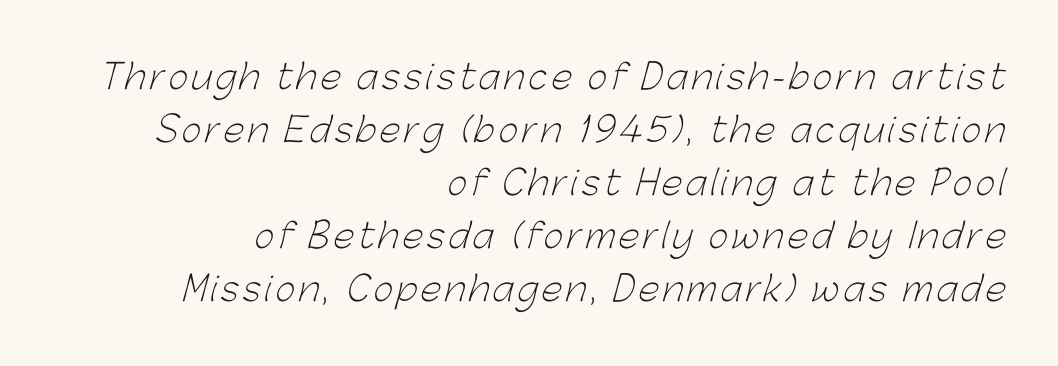
The image shows 34 px light sans-serif type; set right-aligned, normal line spacing (1.56x), not underlined; low stroke contrast and a medium x-height.
